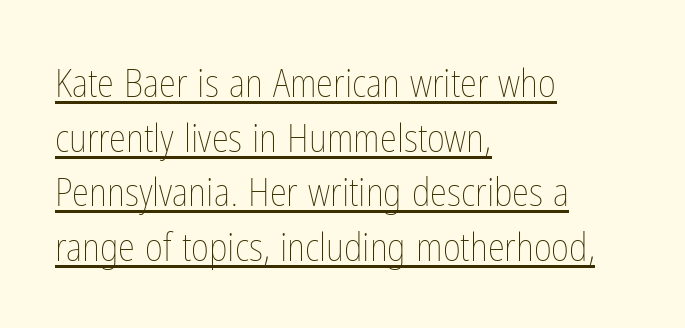
{"italic": "no", "bold": "no", "weight": "thin", "width": "condensed", "stroke_contrast": "low", "x_height": "medium", "monospaced": "no", "underline": "yes", "align": "left", "line_spacing": "normal", "line_spacing_ratio": 1.4, "letter_spacing": "normal", "letter_spacing_em": 0.0, "glyph_px": 39}
